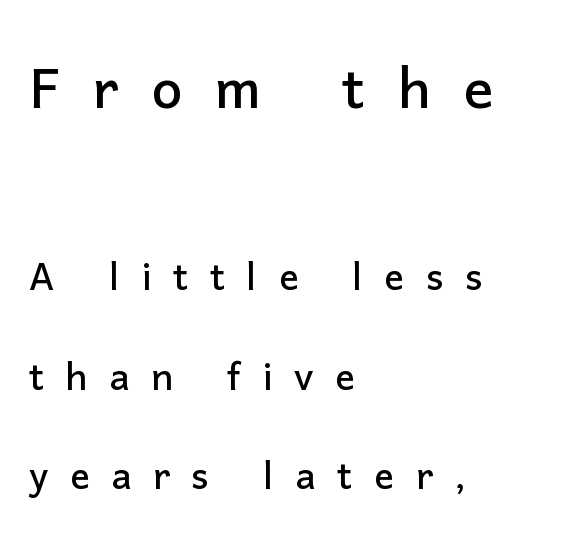
The image shows 74 px sans-serif type, upright; set left-aligned, loose line spacing (2.03x), unusually wide letter spacing (+0.44 em), not underlined; the first (top) block is 1.51x larger; low stroke contrast and a medium x-height.
